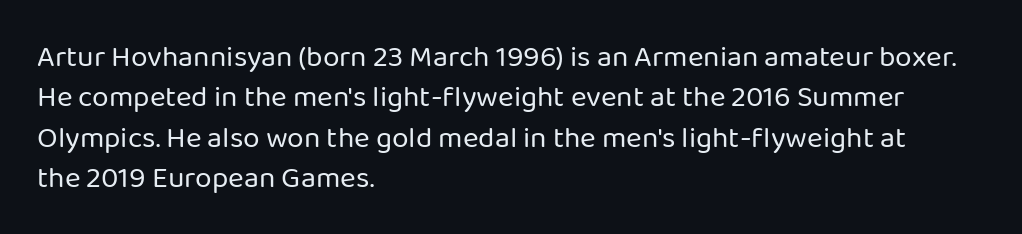
The image shows 30 px regular-weight sans-serif type, upright; set left-aligned, normal line spacing (1.35x), normal letter spacing, not underlined; low stroke contrast and a medium x-height.
